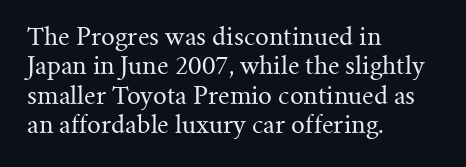
The image shows 24 px text type, upright; set left-aligned, line spacing 1.22x, normal letter spacing, not underlined.
